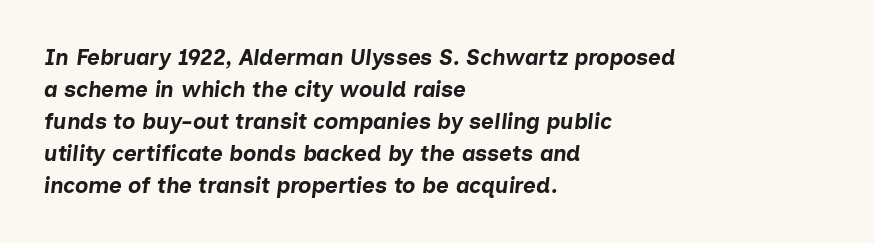
The image shows 22 px bold type, italic (leaning right); set left-aligned, normal line spacing (1.45x), normal letter spacing, not underlined.
